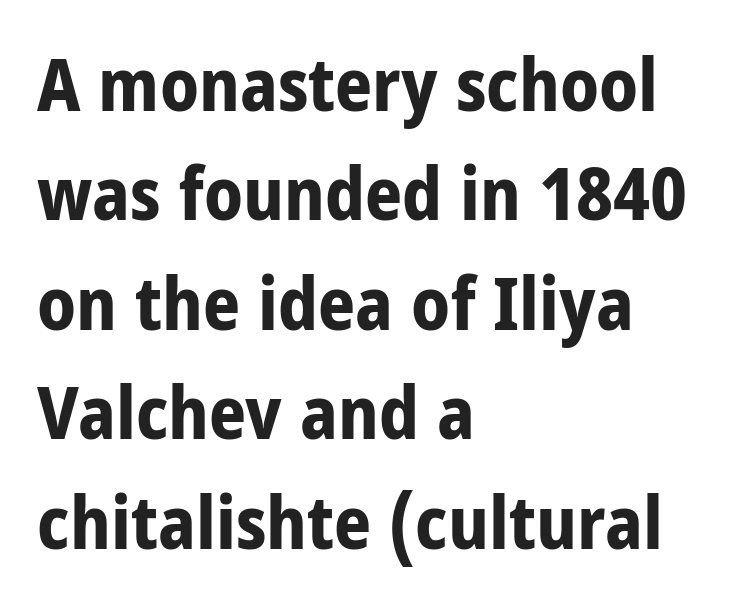
{"serif": "no", "italic": "no", "bold": "yes", "weight": "bold", "width": "condensed", "stroke_contrast": "low", "x_height": "large", "monospaced": "no", "underline": "no", "align": "left", "line_spacing": "normal", "line_spacing_ratio": 1.5, "letter_spacing": "normal", "letter_spacing_em": 0.0, "glyph_px": 73}
